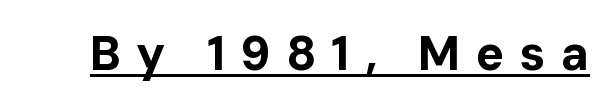
The image shows 48 px bold sans-serif type, upright; set unusually wide letter spacing (+0.31 em), underlined; low stroke contrast and a medium x-height.
